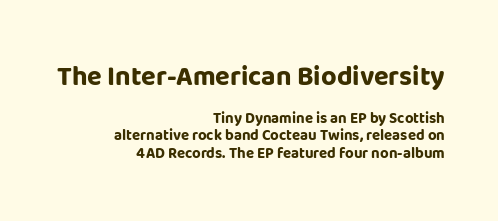
Q: Is the text bold? A: Yes.
Q: Is the text italic (slanted)? A: No, it is upright.
Q: Is the text underlined? A: No.
Q: How is the paragraph aligned? A: Right-aligned.
Q: Is the spacing between letters normal or unusually wide? A: Normal.
Q: Is the spacing between lines tight, normal or loose? A: Tight.
Q: Which block of text is set in a larger size, the first (top) or the second (bottom)? A: The first (top) one.
